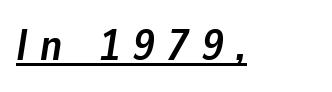
The image shows 43 px semibold type, italic (leaning right); set unusually wide letter spacing (+0.3 em), underlined; low stroke contrast and a medium x-height.
